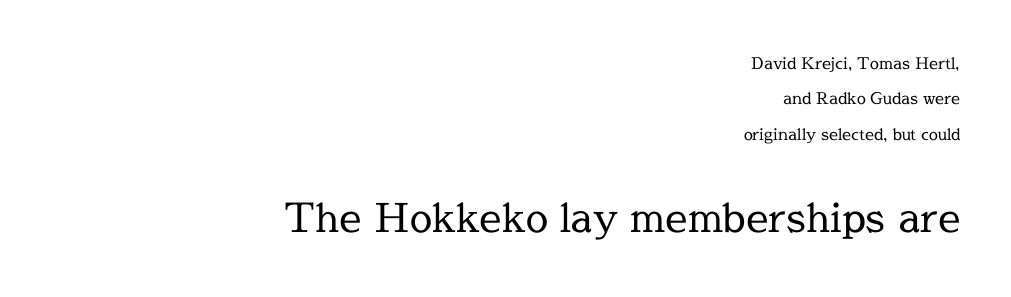
The image shows 40 px regular-weight serif type, upright; set right-aligned, loose line spacing (2.21x), normal letter spacing, not underlined; the second (bottom) block is 2.5x larger; a medium x-height.
